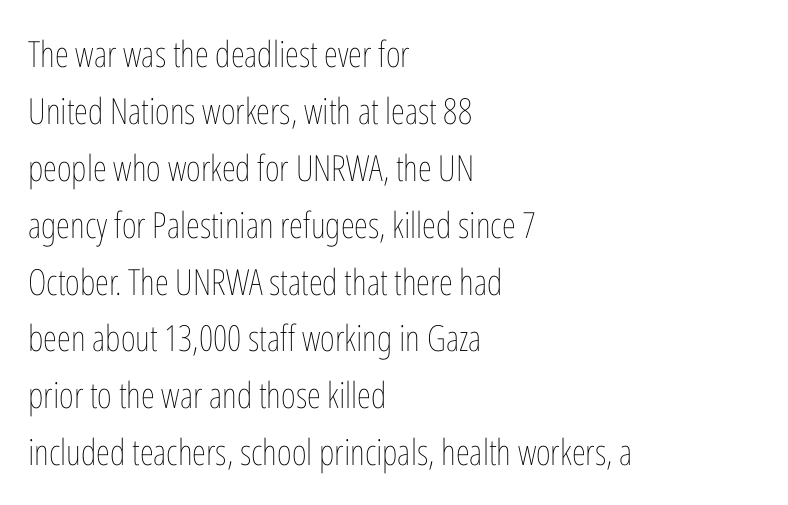
Q: Is the text bold? A: No.
Q: Is the text italic (slanted)? A: No, it is upright.
Q: Is the text underlined? A: No.
Q: How is the paragraph aligned? A: Left-aligned.
Q: Is the spacing between letters normal or unusually wide? A: Normal.
Q: Is the spacing between lines tight, normal or loose? A: Normal.
Q: Width (condensed, normal, or wide)? A: Condensed.
Q: Stroke contrast? A: Low.
Q: x-height? A: Medium.
Q: Monospaced? A: No.
